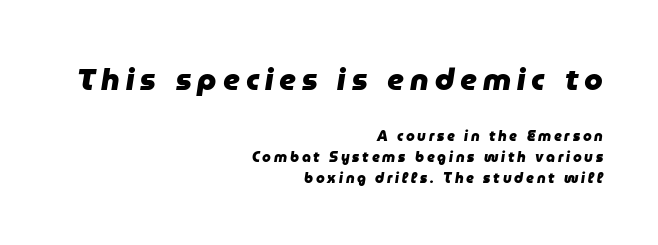
Proportional: the letters do not fall into vertical columns. Here the glyphs are tracked loosely, breaking word shapes into spaced letters. Leftover space on each line is placed entirely before the opening word. The earlier block is typeset at a bigger size than the later block.
